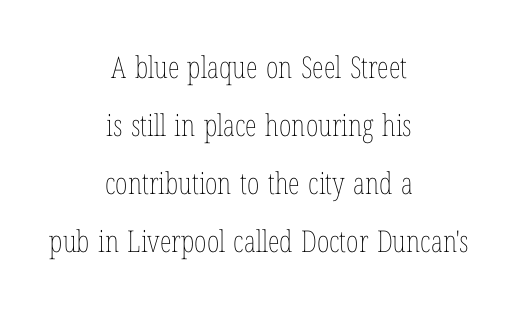
Ordinary non-slanted type is in use. These lines stack symmetrically, like a column narrowing and widening about its center. Compared with typical paragraphs, the rows here are farther apart. Stroke mass is kept to a normal reading level or below. Looks like regular typesetting: each glyph gets only the width it needs.
